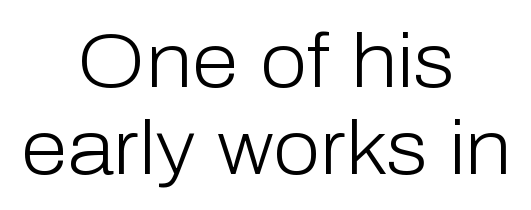
{"serif": "no", "italic": "no", "bold": "no", "weight": "light", "width": "normal", "stroke_contrast": "low", "x_height": "medium", "monospaced": "no", "underline": "no", "align": "center", "line_spacing": "tight", "line_spacing_ratio": 1.14, "letter_spacing": "normal", "letter_spacing_em": 0.0, "glyph_px": 76}
